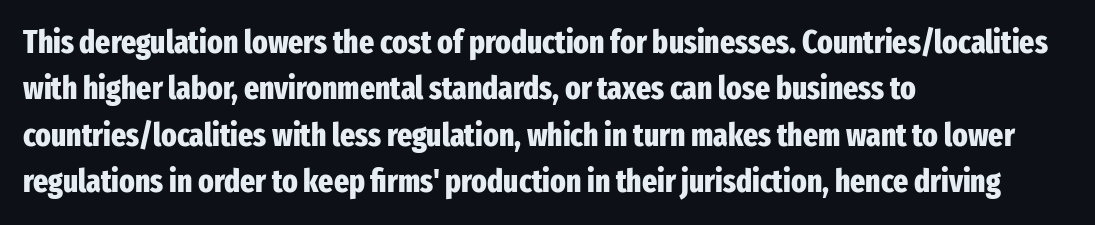
{"serif": "no", "italic": "no", "bold": "yes", "weight": "heavy", "width": "condensed", "stroke_contrast": "low", "x_height": "medium", "monospaced": "no", "underline": "no", "align": "left", "line_spacing": "normal", "line_spacing_ratio": 1.45, "letter_spacing": "normal", "letter_spacing_em": 0.0, "glyph_px": 32}
